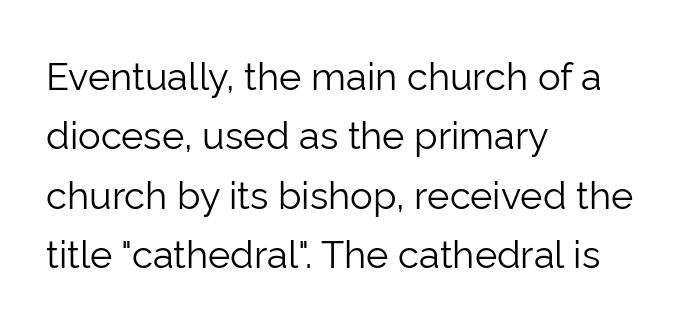
Descender tails drop into unmarked territory. Does extra space separate the letters? No, they use regular spacing. Character widths vary here, with narrow letters taking less room than wide ones. This is roman type, the default non-slanted kind.
